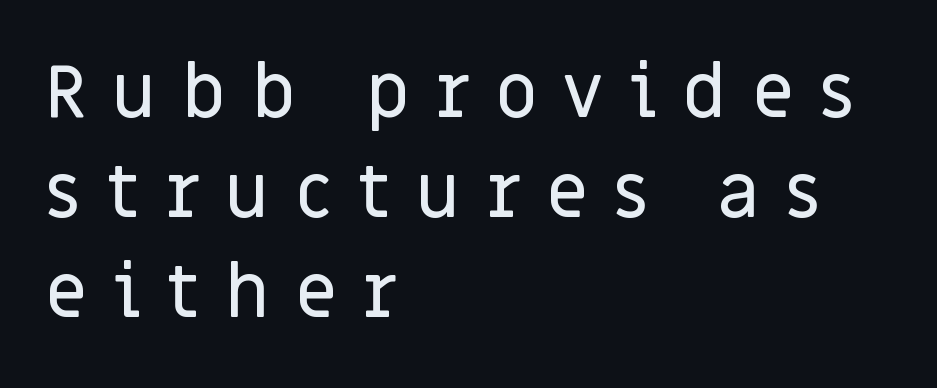
The image shows 74 px sans-serif type, upright; set left-aligned, normal line spacing (1.35x), unusually wide letter spacing (+0.34 em), not underlined; low stroke contrast and a large x-height.
